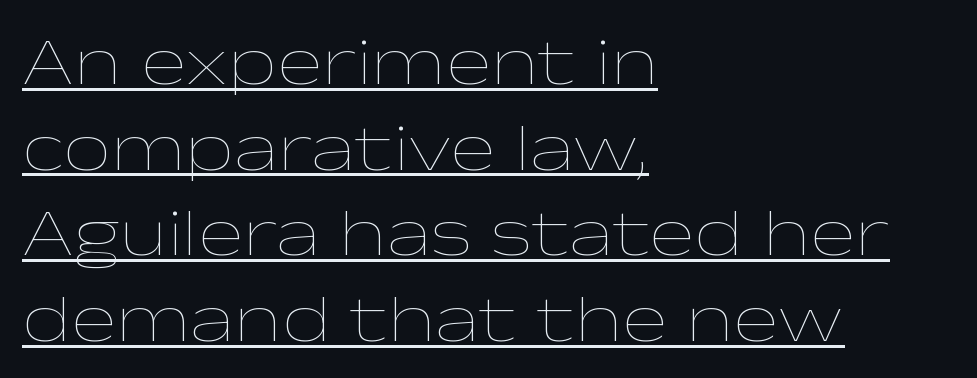
The rendering anchors every line to the left-hand side. This is underlined copy, the kind a proofreader might mark for attention. No extra tracking has been applied to these lines. The strokes carry an ordinary text weight at most.
